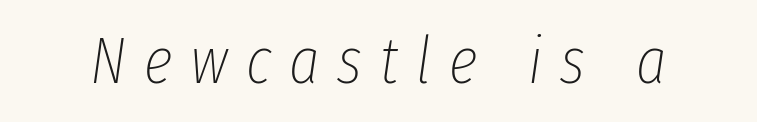
The image shows 66 px thin, condensed type, italic (leaning right); set unusually wide letter spacing (+0.27 em), not underlined; low stroke contrast and a medium x-height.
